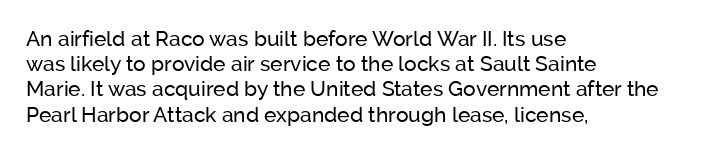
{"italic": "no", "bold": "no", "underline": "no", "align": "left", "line_spacing_ratio": 1.2, "letter_spacing": "normal", "letter_spacing_em": 0.0, "glyph_px": 21}
